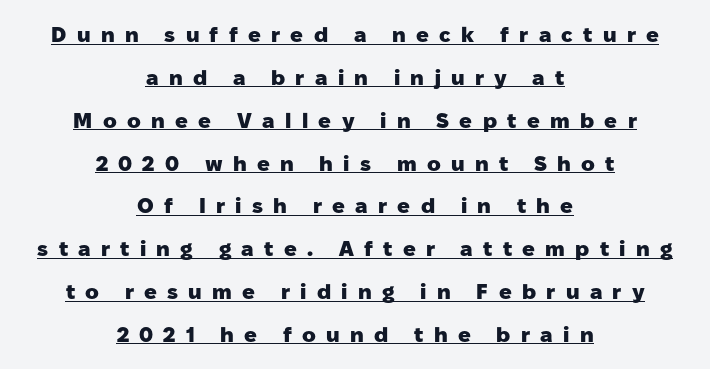
Display-style spreading of the glyphs; the letterfit is very open. The typesetter chose a symmetrical, centered arrangement here. What's the leading like? Stretched, with rows far apart. As a designer I'd log this as weight 700, bold. It's the straight-up-and-down kind of type. In designer terms, the underline attribute is active on this setting.
